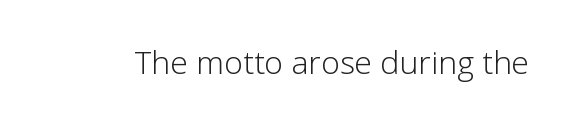
The face used here is a sans, in the tradition of grotesques and geometrics. These lines are rendered in a variable-pitch font. This rendering features lettering with no underline. Standard letterfit; no display-style spreading of the glyphs. The passage shown is not bold in any degree.
